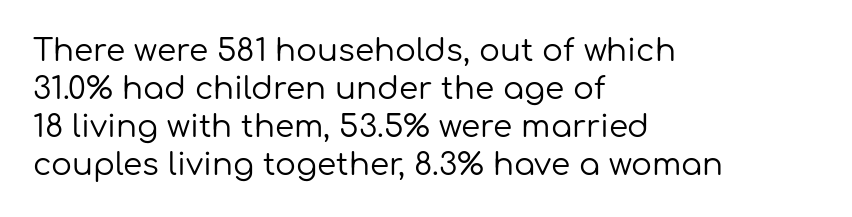
{"serif": "no", "italic": "no", "bold": "no", "weight": "regular", "width": "normal", "stroke_contrast": "low", "x_height": "medium", "monospaced": "no", "underline": "no", "align": "left", "line_spacing_ratio": 1.23, "letter_spacing": "normal", "letter_spacing_em": 0.0, "glyph_px": 31}
